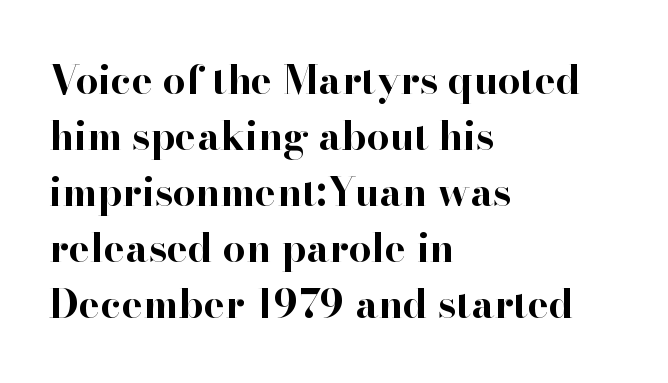
The image shows 40 px bold serif type, upright; set left-aligned, normal line spacing (1.4x), normal letter spacing, not underlined; high stroke contrast and a small x-height.
